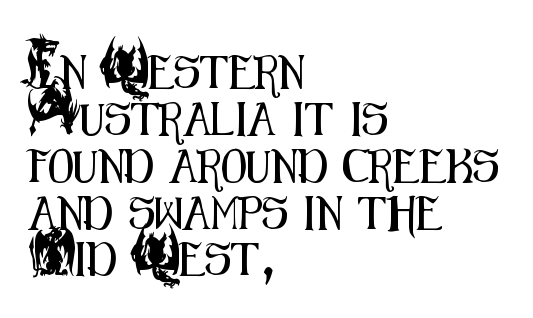
Q: Is the text italic (slanted)? A: No, it is upright.
Q: Is the typeface a serif or a sans-serif typeface? A: Sans-serif.
Q: Is the text underlined? A: No.
Q: How is the paragraph aligned? A: Left-aligned.
Q: Is the spacing between letters normal or unusually wide? A: Normal.
Q: Is the spacing between lines tight, normal or loose? A: Normal.
Q: Width (condensed, normal, or wide)? A: Condensed.
Q: Stroke contrast? A: Medium.
Q: x-height? A: Small.
Q: Monospaced? A: No.
